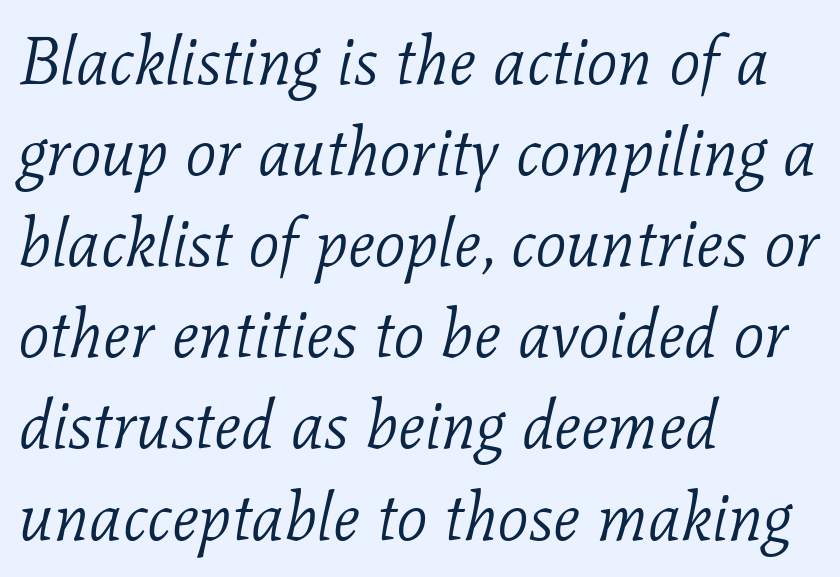
You could not count columns in this text — the font is proportionally spaced. Unbolded letterforms with no extra heft. These lines stack with their left ends in a neat column. Descender tails drop into unmarked territory.
